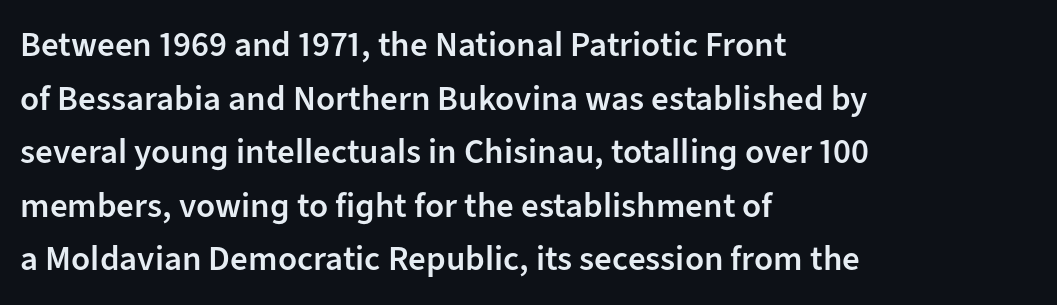
The image shows 35 px semibold sans-serif type, upright; set left-aligned, normal line spacing (1.53x), normal letter spacing, not underlined; low stroke contrast and a medium x-height.
